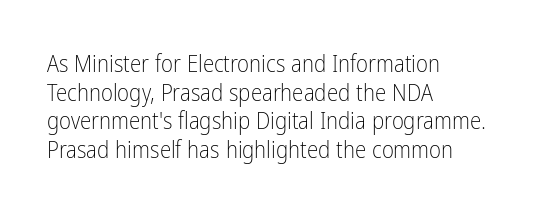
Q: Is the text bold? A: No.
Q: Is the text italic (slanted)? A: No, it is upright.
Q: Is the text underlined? A: No.
Q: How is the paragraph aligned? A: Left-aligned.
Q: Is the spacing between letters normal or unusually wide? A: Normal.
Q: Is the spacing between lines tight, normal or loose? A: Normal.
